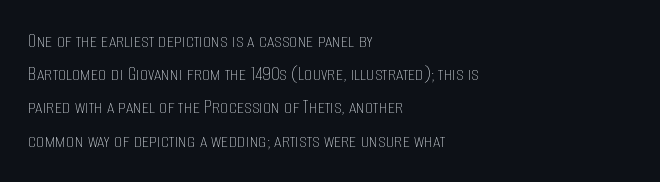
{"italic": "no", "bold": "no", "underline": "no", "align": "left", "line_spacing": "normal", "line_spacing_ratio": 1.58, "letter_spacing": "normal", "letter_spacing_em": 0.0, "glyph_px": 21}
